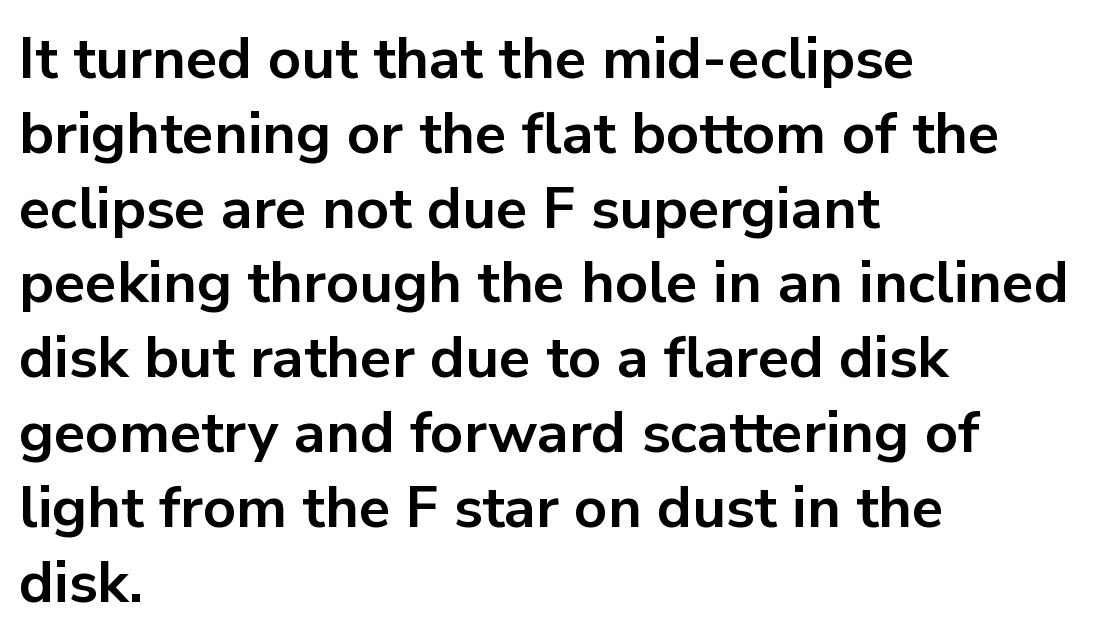
The image shows 58 px bold sans-serif type, upright; set left-aligned, normal line spacing (1.29x), normal letter spacing, not underlined; low stroke contrast and a medium x-height.
